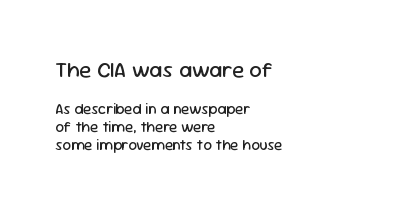
The initial chunk of copy outweighs the following chunk in type size. Default kerning and tracking; the words read as compact shapes. Quick note: not italic, upright. The characters are drawn with everyday or finer stroke widths. The ragged edge is on the right, which tells us the setting is flush left.
